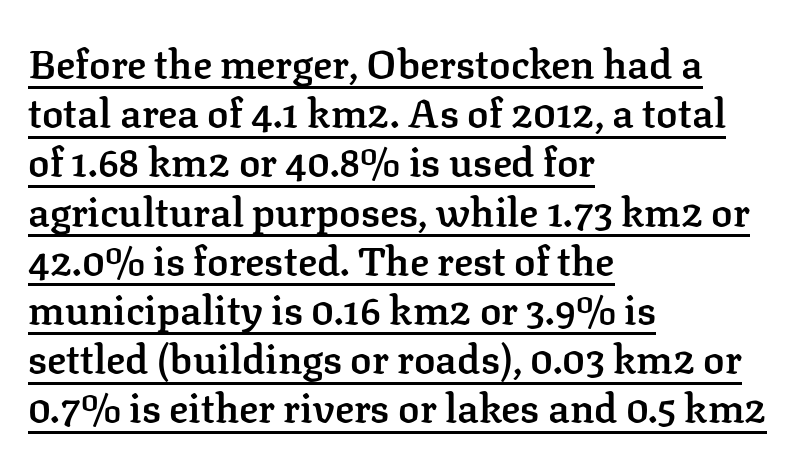
Horizontal alignment here is leftward, the default for most running prose. You can tell from the footed stems that serif type was used. You could not count columns in this text — the font is proportionally spaced. These lines were composed using upright roman letters. Underlining? Definitely there. I'd describe the lettering as semibold — firm but not a full bold.
